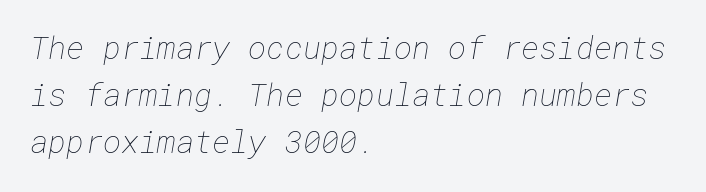
Q: Is the text bold? A: No.
Q: Is the text underlined? A: No.
Q: How is the paragraph aligned? A: Left-aligned.
Q: Is the spacing between letters normal or unusually wide? A: Normal.
Q: Is the spacing between lines tight, normal or loose? A: Normal.
Q: Width (condensed, normal, or wide)? A: Normal.
Q: Stroke contrast? A: Low.
Q: x-height? A: Medium.
